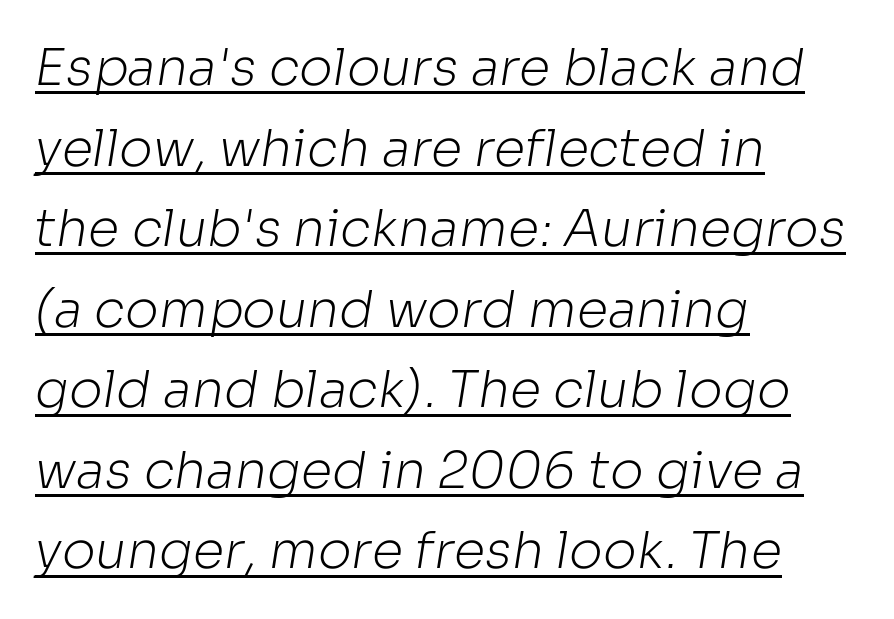
The image shows 51 px light sans-serif type; set left-aligned, normal line spacing (1.58x), normal letter spacing, underlined; low stroke contrast and a medium x-height.
